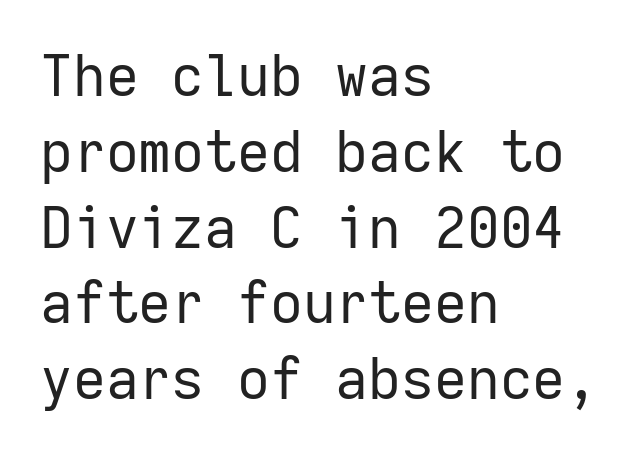
The image shows 57 px regular-weight sans-serif type, upright, monospaced; set left-aligned, normal line spacing (1.33x), normal letter spacing, not underlined; low stroke contrast and a medium x-height.
